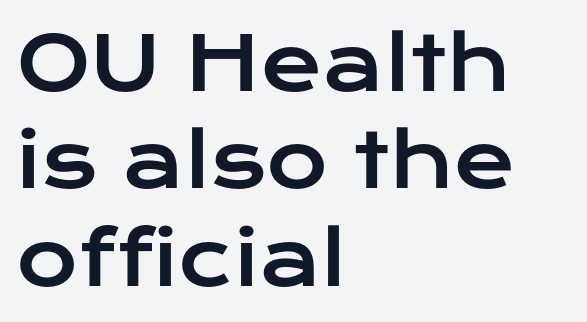
Q: Is the text italic (slanted)? A: No, it is upright.
Q: Is the typeface a serif or a sans-serif typeface? A: Sans-serif.
Q: Is the text underlined? A: No.
Q: How is the paragraph aligned? A: Left-aligned.
Q: Is the spacing between letters normal or unusually wide? A: Normal.
Q: Is the spacing between lines tight, normal or loose? A: Normal.
Q: Width (condensed, normal, or wide)? A: Wide.
Q: Stroke contrast? A: Low.
Q: x-height? A: Medium.
Q: Monospaced? A: No.
